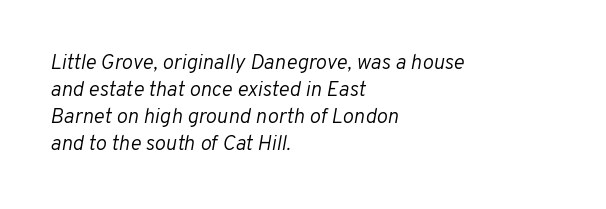
The type is set solid horizontally, with unmodified tracking. This reads as an unemphasized weight, regular at the heaviest. Does the leading feel generous? No, just average. The paragraph shown leans on its left margin. Decoration check: the copy has no underline.
